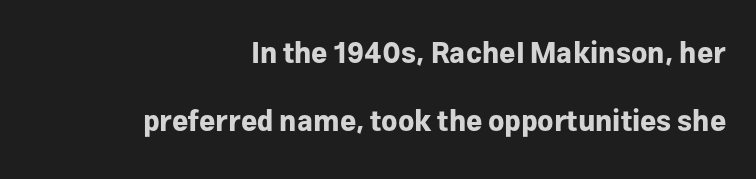
{"serif": "no", "italic": "no", "bold": "yes", "weight": "bold", "width": "normal", "stroke_contrast": "low", "x_height": "medium", "monospaced": "no", "underline": "no", "align": "right", "line_spacing": "loose", "line_spacing_ratio": 2.44, "letter_spacing": "normal", "letter_spacing_em": 0.0, "glyph_px": 28}
